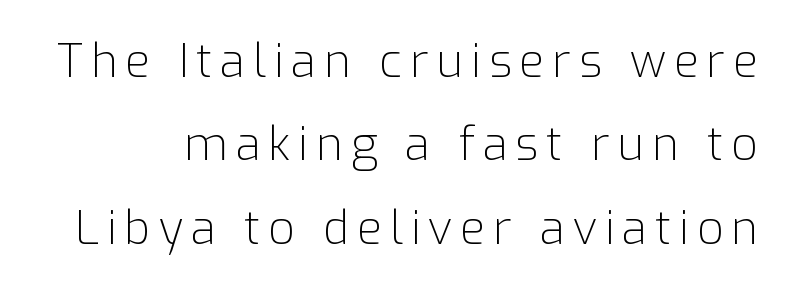
{"serif": "no", "italic": "no", "bold": "no", "weight": "light", "width": "normal", "stroke_contrast": "low", "x_height": "medium", "monospaced": "no", "underline": "no", "line_spacing_ratio": 1.81, "glyph_px": 46}
